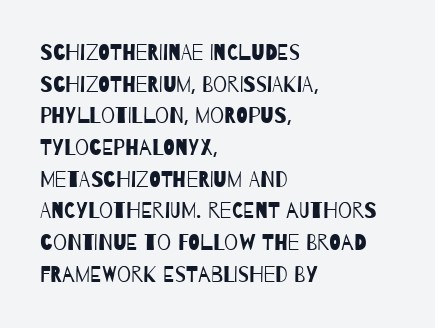
{"bold": "no", "underline": "no", "align": "left", "line_spacing": "normal", "line_spacing_ratio": 1.44, "letter_spacing": "normal", "letter_spacing_em": 0.0, "glyph_px": 22}
